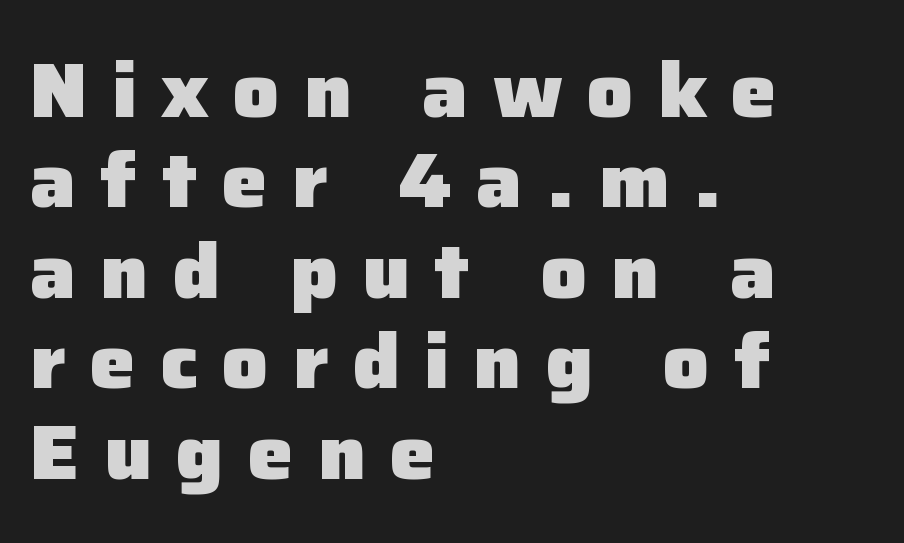
The image shows 76 px heavy sans-serif type, upright; set left-aligned, line spacing 1.19x, unusually wide letter spacing (+0.32 em), not underlined; low stroke contrast and a medium x-height.
